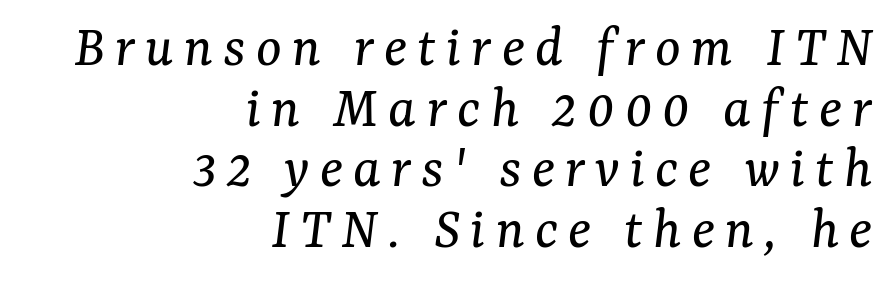
The passage shown is typed in a proportional face where columns would drift. Interline gaps are noticeably narrow in this sample. Compared with a flush-left layout, this one pins lines to the opposite, right side. Bold? No — there's no thickening of the strokes. Little horizontal feet cap the strokes, marking this as serif type.
